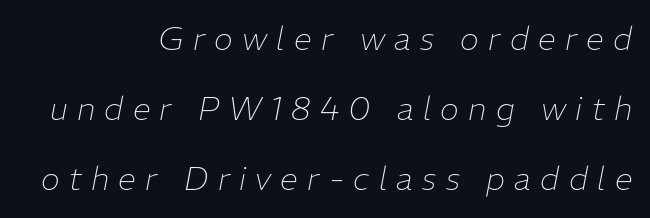
{"italic": "yes", "lean": "right", "slant_degrees": 11, "bold": "no", "weight": "thin", "width": "normal", "stroke_contrast": "low", "x_height": "medium", "monospaced": "no", "underline": "no", "align": "right", "line_spacing": "loose", "line_spacing_ratio": 2.19, "letter_spacing": "wide", "letter_spacing_em": 0.29, "glyph_px": 32}
